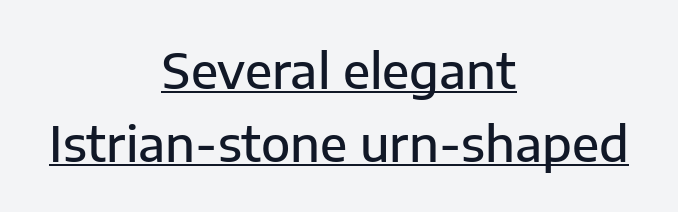
This sample uses plain, unmodified letter spacing. The vertical gap from one line to the next is medium. Teacher's note: observe the equal gaps on both sides — that is centered alignment. Looks like regular typesetting: each glyph gets only the width it needs. Underlined type. Typographically, this falls in the sans-serif category.
